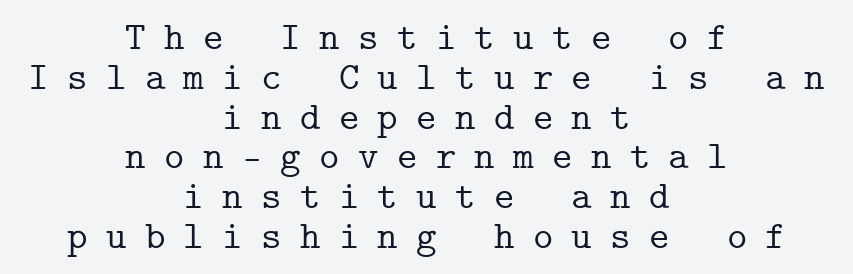
Q: Is the text italic (slanted)? A: No, it is upright.
Q: Is the typeface a serif or a sans-serif typeface? A: Serif.
Q: Is the text underlined? A: No.
Q: How is the paragraph aligned? A: Centered.
Q: Is the spacing between letters normal or unusually wide? A: Unusually wide.
Q: Is the spacing between lines tight, normal or loose? A: Tight.
Q: Width (condensed, normal, or wide)? A: Normal.
Q: Stroke contrast? A: Low.
Q: x-height? A: Medium.
Q: Monospaced? A: Yes.
